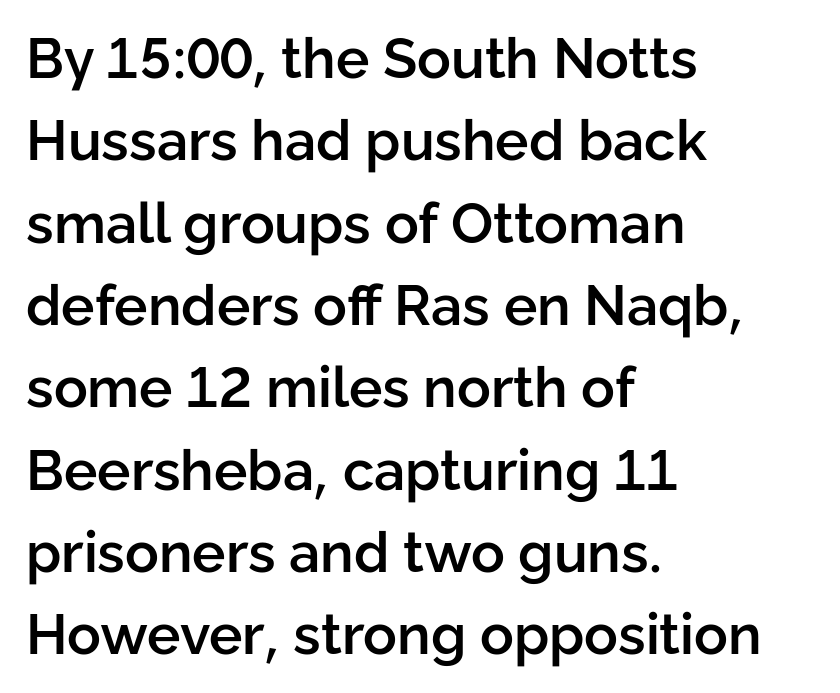
{"serif": "no", "italic": "no", "bold": "semi", "weight": "semibold", "width": "normal", "stroke_contrast": "low", "x_height": "medium", "monospaced": "no", "underline": "no", "align": "left", "line_spacing": "normal", "line_spacing_ratio": 1.47, "letter_spacing": "normal", "letter_spacing_em": 0.0, "glyph_px": 56}
